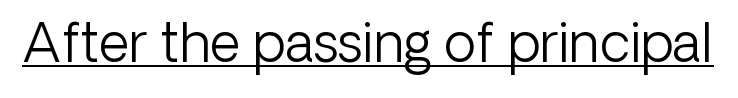
The image shows 53 px light sans-serif type, upright; set normal letter spacing, underlined; low stroke contrast and a medium x-height.
